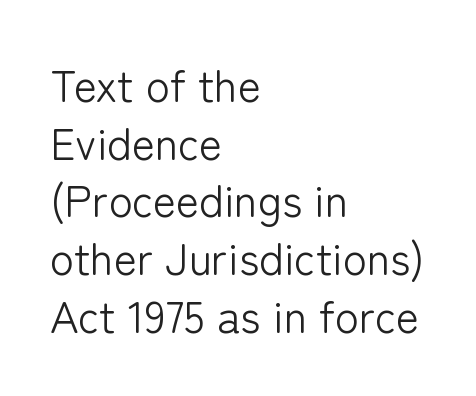
The image shows 44 px light sans-serif type, upright; set left-aligned, normal line spacing (1.31x), normal letter spacing, not underlined; low stroke contrast and a medium x-height.
